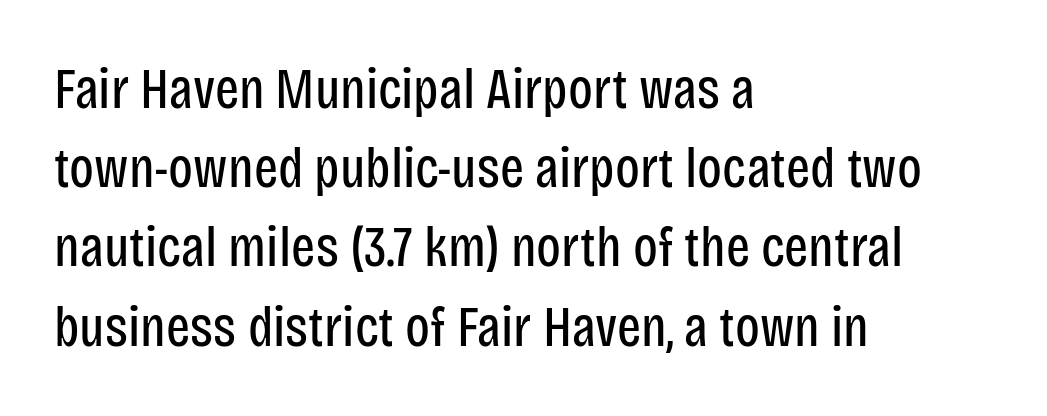
Q: Is the text bold? A: No.
Q: Is the text italic (slanted)? A: No, it is upright.
Q: Is the typeface a serif or a sans-serif typeface? A: Sans-serif.
Q: Is the text underlined? A: No.
Q: How is the paragraph aligned? A: Left-aligned.
Q: Is the spacing between letters normal or unusually wide? A: Normal.
Q: Is the spacing between lines tight, normal or loose? A: Normal.
Q: Width (condensed, normal, or wide)? A: Condensed.
Q: Stroke contrast? A: Low.
Q: x-height? A: Large.
Q: Monospaced? A: No.
